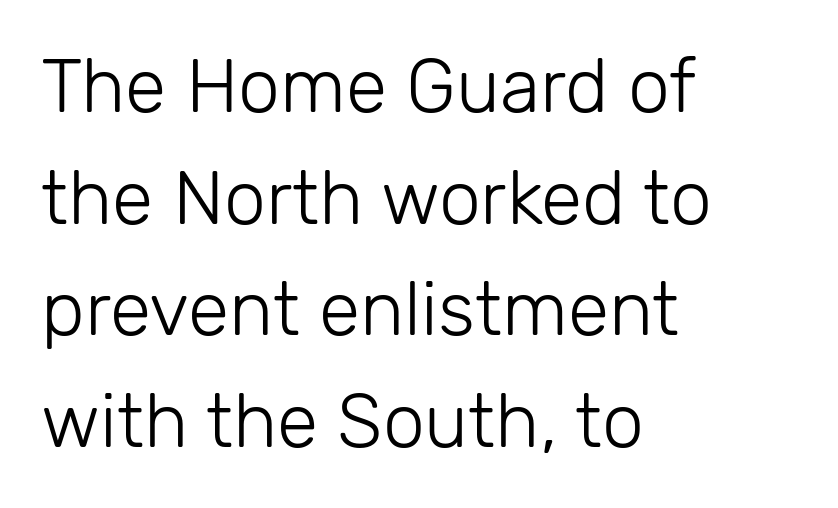
Words float on clear page, feet unadorned. These lines sit exactly where default settings would place them. The characters are drawn with everyday or finer stroke widths. A sans-serif font was chosen for this passage.
